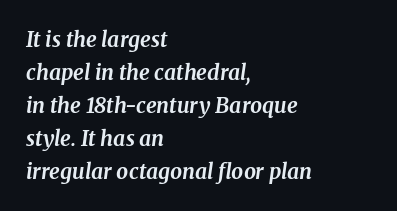
Q: Is the text bold? A: Yes.
Q: Is the text italic (slanted)? A: Yes, it leans right by about 8 degrees.
Q: Is the text underlined? A: No.
Q: How is the paragraph aligned? A: Left-aligned.
Q: Is the spacing between letters normal or unusually wide? A: Normal.
Q: Is the spacing between lines tight, normal or loose? A: Normal.
